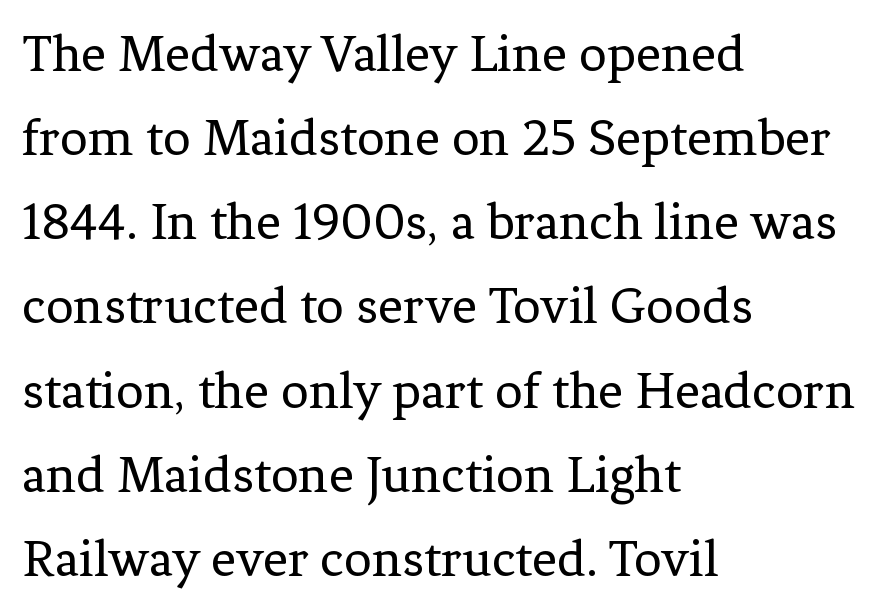
The image shows 55 px regular-weight serif type, upright; set left-aligned, normal line spacing (1.53x), normal letter spacing, not underlined; low stroke contrast and a medium x-height.
